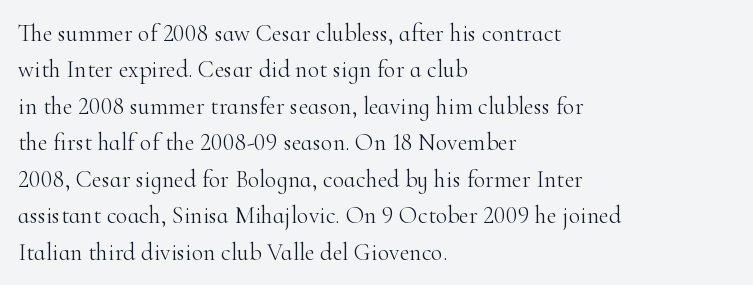
{"italic": "no", "bold": "no", "underline": "no", "align": "left", "line_spacing": "normal", "line_spacing_ratio": 1.52, "letter_spacing": "normal", "letter_spacing_em": 0.0, "glyph_px": 24}
